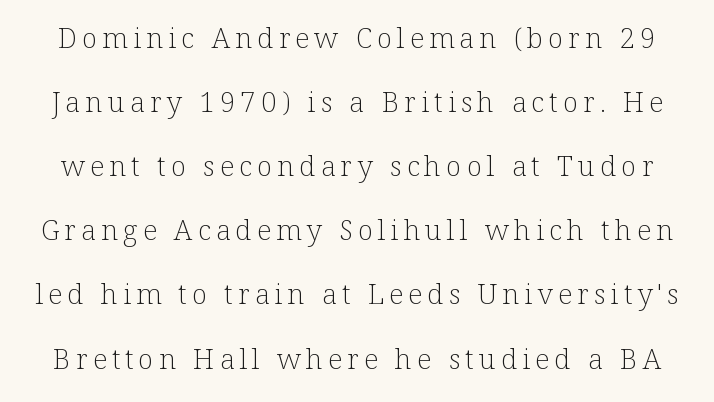
{"serif": "yes", "italic": "no", "bold": "no", "weight": "light", "width": "normal", "stroke_contrast": "low", "x_height": "medium", "monospaced": "no", "underline": "no", "line_spacing": "loose", "line_spacing_ratio": 2.29, "glyph_px": 28}
